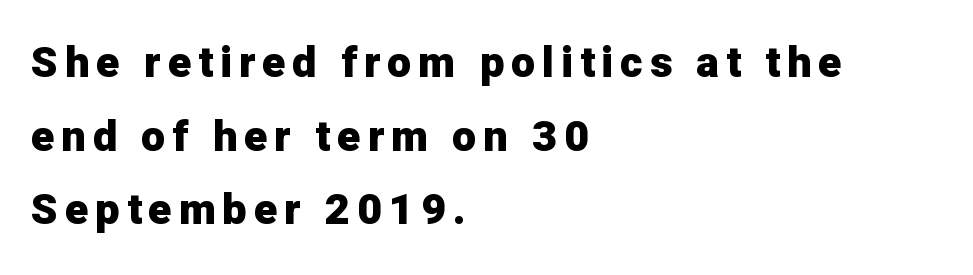
Alignment: flush left. Note: no serifs on the glyphs. The letters advance in unequal steps, a hallmark of proportional type. Decoration check: the copy has no underline. Does the lettering tilt? It doesn't — this is upright.
